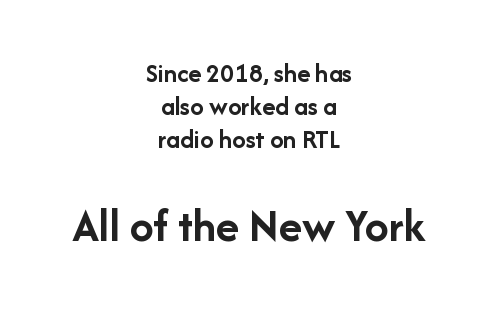
The image shows 48 px semibold sans-serif type, upright; set centered, line spacing 1.23x, normal letter spacing, not underlined; the second (bottom) block is 1.78x larger; low stroke contrast and a medium x-height.
